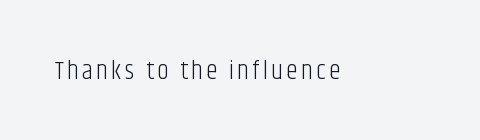
{"italic": "no", "bold": "no", "underline": "no", "glyph_px": 26}
